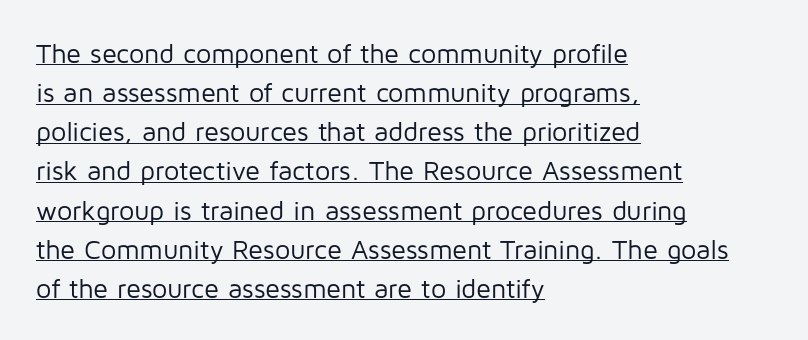
The image shows 27 px text type, upright; set left-aligned, normal line spacing (1.45x), normal letter spacing, underlined.
